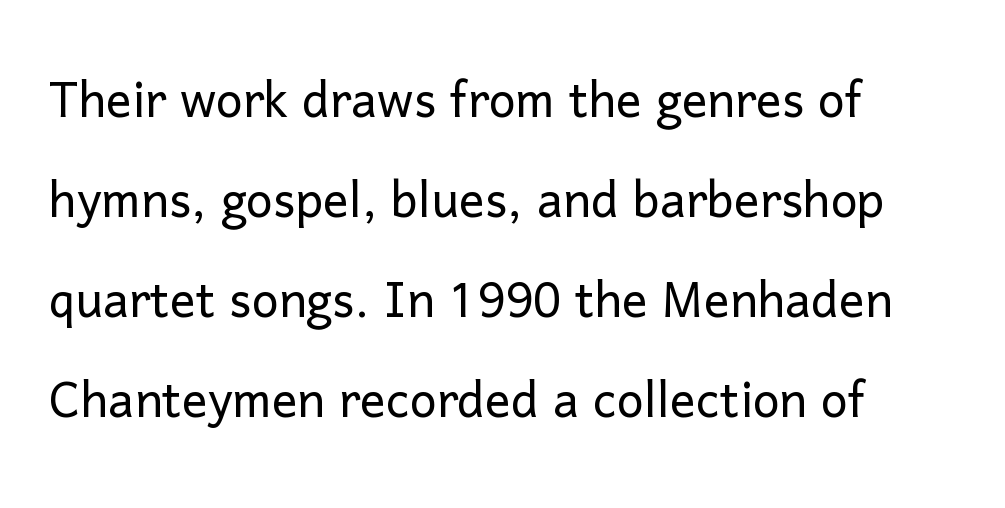
Q: Is the text bold? A: No.
Q: Is the text italic (slanted)? A: No, it is upright.
Q: Is the typeface a serif or a sans-serif typeface? A: Sans-serif.
Q: Is the text underlined? A: No.
Q: How is the paragraph aligned? A: Left-aligned.
Q: Is the spacing between letters normal or unusually wide? A: Normal.
Q: Is the spacing between lines tight, normal or loose? A: Normal.
Q: Width (condensed, normal, or wide)? A: Normal.
Q: Stroke contrast? A: Low.
Q: x-height? A: Medium.
Q: Monospaced? A: No.
